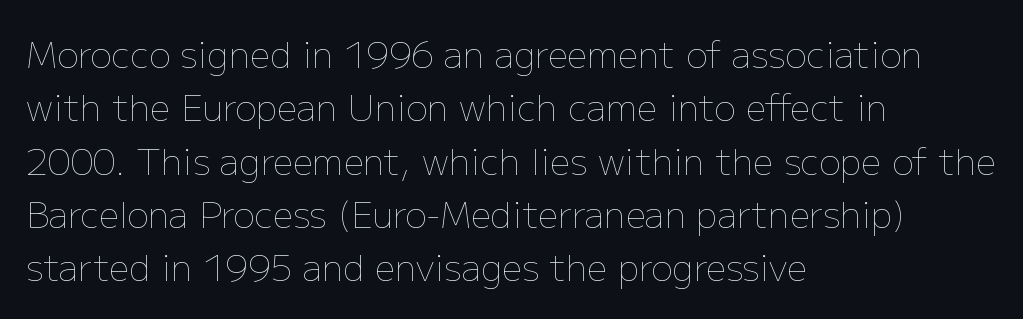
Is there much room between lines? A standard amount, neither cramped nor airy. Italic: no, the glyphs are upright roman. Each letter keeps its own natural width here, so spacing adapts to shape. The gap between lines stays unmarked.
